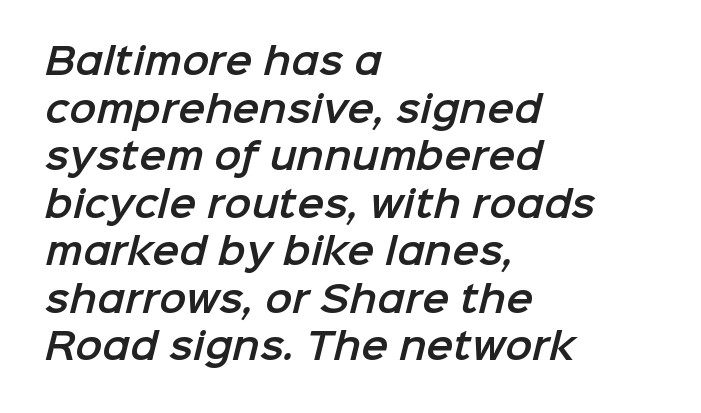
The image shows 36 px sans-serif type; set left-aligned, normal line spacing (1.32x), normal letter spacing, not underlined; low stroke contrast and a medium x-height.
